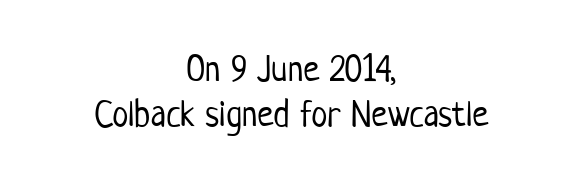
{"serif": "no", "italic": "no", "bold": "no", "weight": "light", "width": "condensed", "stroke_contrast": "low", "x_height": "medium", "monospaced": "no", "underline": "no", "align": "center", "line_spacing_ratio": 1.22, "letter_spacing": "normal", "letter_spacing_em": 0.0, "glyph_px": 37}
